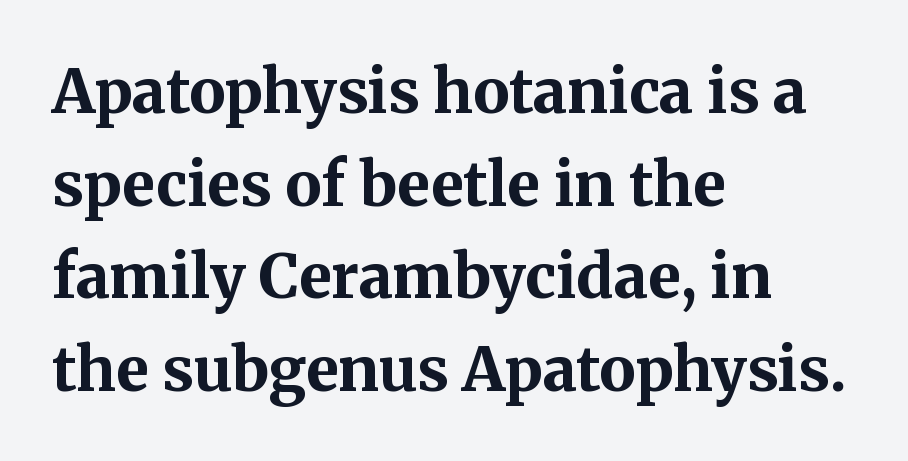
Q: Is the text bold? A: Yes.
Q: Is the text italic (slanted)? A: No, it is upright.
Q: Is the typeface a serif or a sans-serif typeface? A: Serif.
Q: Is the text underlined? A: No.
Q: How is the paragraph aligned? A: Left-aligned.
Q: Is the spacing between letters normal or unusually wide? A: Normal.
Q: Is the spacing between lines tight, normal or loose? A: Normal.
Q: Width (condensed, normal, or wide)? A: Normal.
Q: Stroke contrast? A: Medium.
Q: x-height? A: Medium.
Q: Monospaced? A: No.
